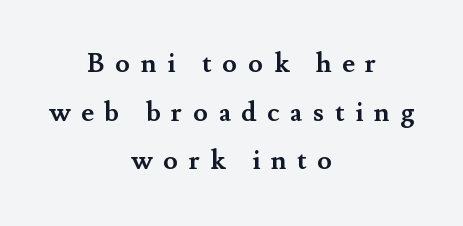
{"italic": "no", "bold": "yes", "underline": "no", "align": "center", "line_spacing_ratio": 1.8, "letter_spacing": "wide", "letter_spacing_em": 0.39, "glyph_px": 27}
